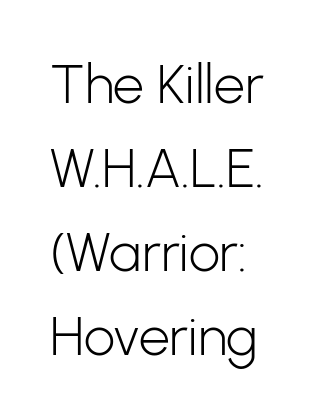
Q: Is the text bold? A: No.
Q: Is the text italic (slanted)? A: No, it is upright.
Q: Is the typeface a serif or a sans-serif typeface? A: Sans-serif.
Q: Is the text underlined? A: No.
Q: How is the paragraph aligned? A: Left-aligned.
Q: Is the spacing between letters normal or unusually wide? A: Normal.
Q: Is the spacing between lines tight, normal or loose? A: Normal.
Q: Width (condensed, normal, or wide)? A: Normal.
Q: Stroke contrast? A: Low.
Q: x-height? A: Medium.
Q: Monospaced? A: No.
